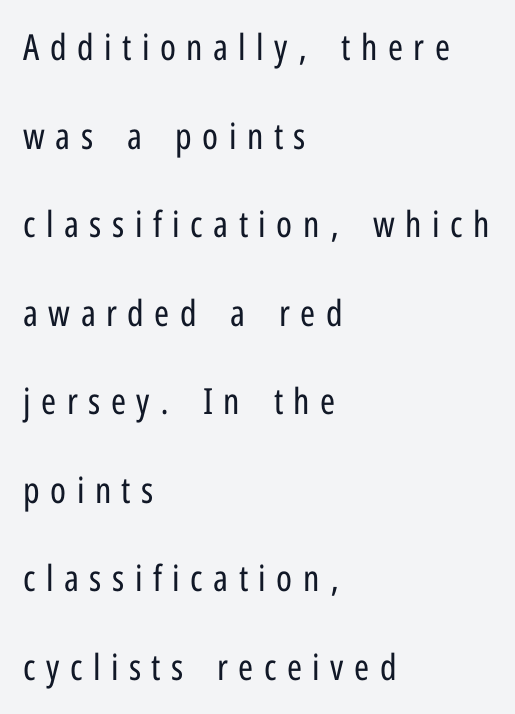
Style check: upright. In terms of letterform style, serifs are entirely absent. Is this a fixed-width face? No — the glyphs have proportional, varying widths. Clear beneath every line of the passage. Where is the straight margin? On the left.
